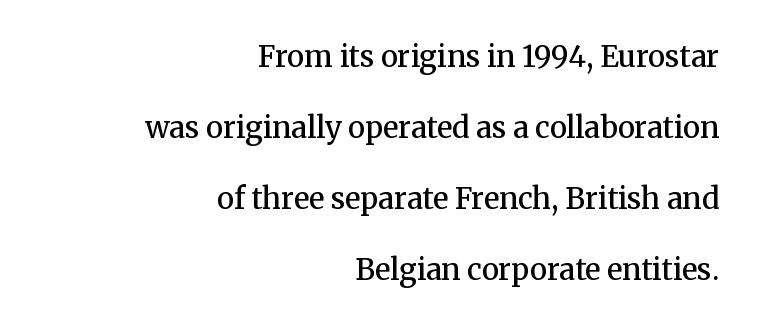
Q: Is the text bold? A: Semi-bold.
Q: Is the text italic (slanted)? A: No, it is upright.
Q: Is the typeface a serif or a sans-serif typeface? A: Serif.
Q: Is the text underlined? A: No.
Q: How is the paragraph aligned? A: Right-aligned.
Q: Is the spacing between letters normal or unusually wide? A: Normal.
Q: Is the spacing between lines tight, normal or loose? A: Loose.
Q: Width (condensed, normal, or wide)? A: Normal.
Q: Stroke contrast? A: Medium.
Q: x-height? A: Medium.
Q: Monospaced? A: No.
